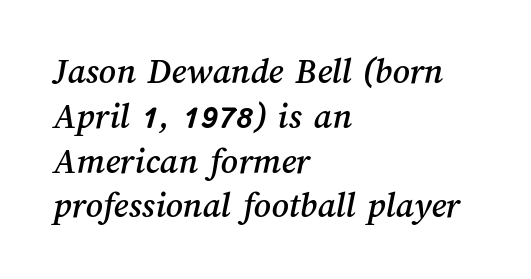
The passage is arranged the way most books set body copy — flush left. The rendering keeps characters at their native spacing. Clear beneath every line of the passage. This sample has the flowing, uneven cadence of proportional lettering.
